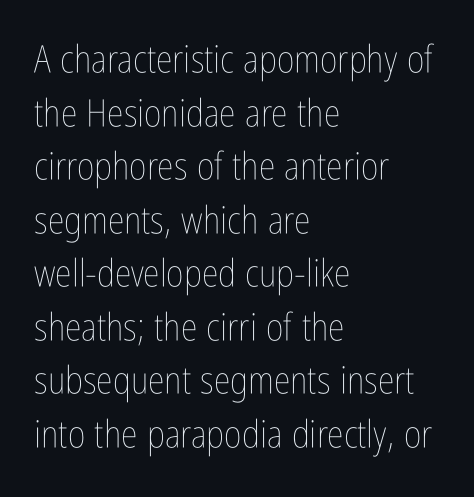
The passage shown stacks its lines at a standard gap. The line texture is even and compact thanks to regular tracking. The letters stand straight up with perfectly vertical stems. Alignment: flush left.
